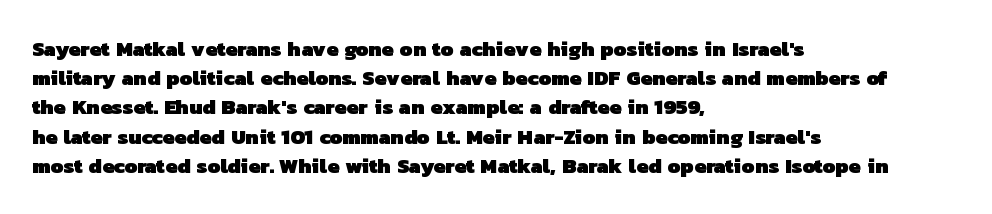
Set as a true bold cut, around the 700 mark. How would I describe the line gaps? Plain and ordinary. The lines are quadded left. Descenders hang freely into open space. Characters follow at the spacing the type designer built in.
